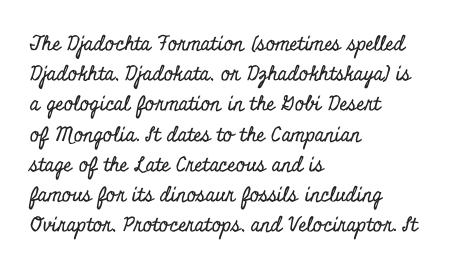
Words float on clear page, feet unadorned. Is there much room between lines? A standard amount, neither cramped nor airy. This sample is left-justified, so line endings fall wherever the words run out. Between one letter and the next there's only the usual sliver of space.
